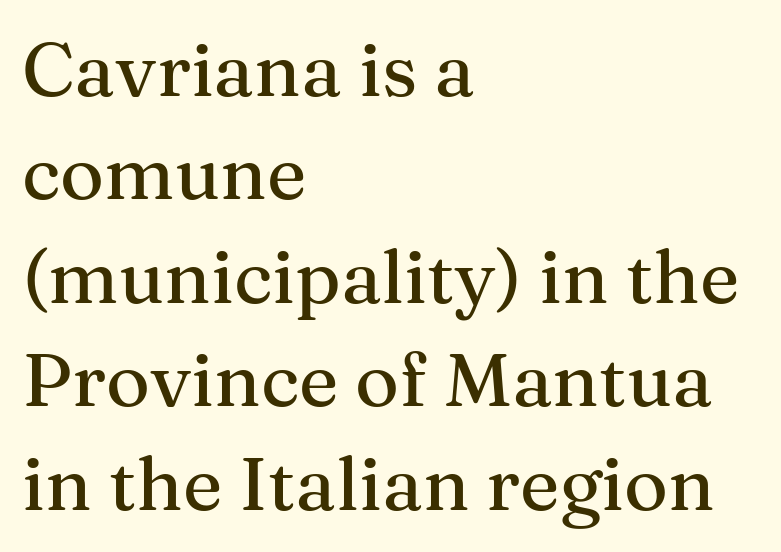
The image shows 75 px serif type, upright; set left-aligned, normal line spacing (1.38x), normal letter spacing, not underlined; medium stroke contrast and a medium x-height.
